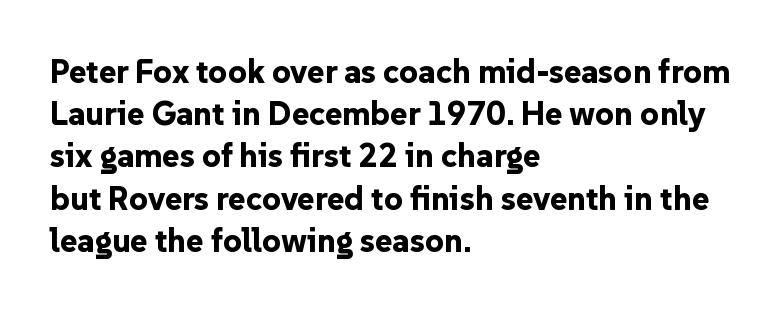
The image shows 33 px bold sans-serif type, upright; set left-aligned, normal line spacing (1.28x), normal letter spacing, not underlined; low stroke contrast and a medium x-height.
